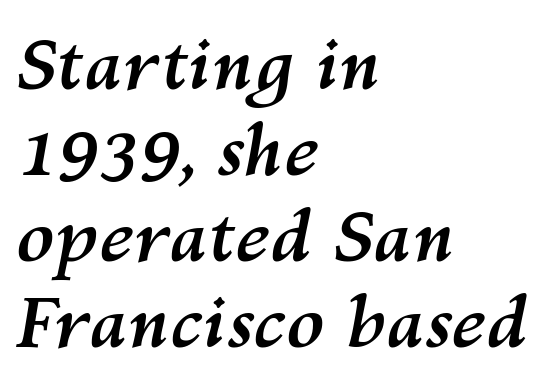
Q: Is the text bold? A: Yes.
Q: Is the text italic (slanted)? A: Yes, it leans right by about 10 degrees.
Q: Is the text underlined? A: No.
Q: How is the paragraph aligned? A: Left-aligned.
Q: Is the spacing between letters normal or unusually wide? A: Normal.
Q: Width (condensed, normal, or wide)? A: Normal.
Q: Stroke contrast? A: Medium.
Q: x-height? A: Medium.
Q: Monospaced? A: No.
